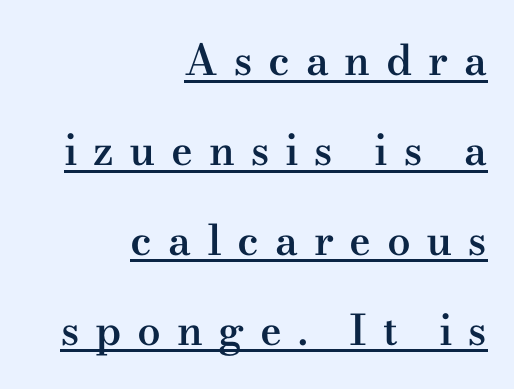
This is the in-between weight designers call semibold or demi. Beneath each row of characters lies a ruled line. The characters display serif detailing at their extremities. Looks like regular typesetting: each glyph gets only the width it needs.
